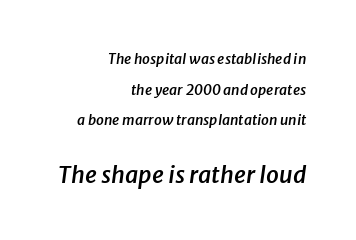
Check under the words: just untouched page. The typesetter chose a ragged-left arrangement here. The passage shown begins with its smaller block and ends with its larger one. Inter-character spacing is left at the font's built-in metrics. Designer's note — italics engaged. Stems and bowls a touch heavier than normal — semibold.
